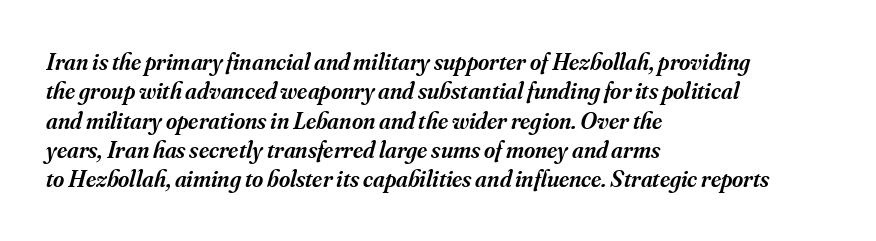
The image shows 24 px text type, italic (leaning right); set left-aligned, line spacing 1.22x, normal letter spacing, not underlined.
